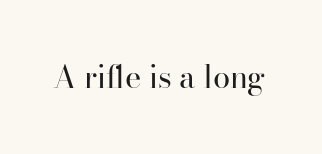
Q: Is the text bold? A: No.
Q: Is the text italic (slanted)? A: No, it is upright.
Q: Is the typeface a serif or a sans-serif typeface? A: Serif.
Q: Is the text underlined? A: No.
Q: Is the spacing between letters normal or unusually wide? A: Normal.
Q: Width (condensed, normal, or wide)? A: Normal.
Q: Stroke contrast? A: High.
Q: x-height? A: Small.
Q: Monospaced? A: No.
